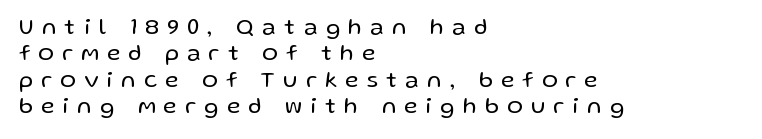
Q: Is the text bold? A: No.
Q: Is the text italic (slanted)? A: No, it is upright.
Q: Is the text underlined? A: No.
Q: How is the paragraph aligned? A: Left-aligned.
Q: Is the spacing between letters normal or unusually wide? A: Unusually wide.
Q: Is the spacing between lines tight, normal or loose? A: Tight.
